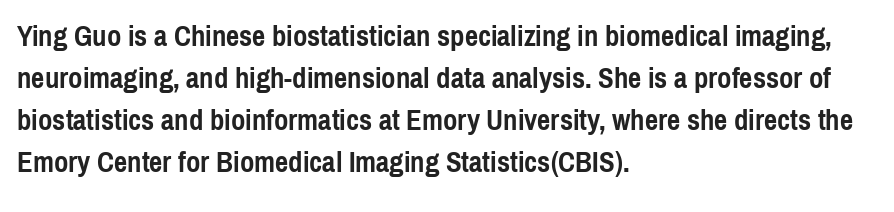
{"serif": "no", "italic": "no", "bold": "yes", "weight": "semibold", "width": "condensed", "x_height": "medium", "monospaced": "no", "underline": "no", "align": "left", "line_spacing": "normal", "line_spacing_ratio": 1.45, "letter_spacing": "normal", "letter_spacing_em": 0.0, "glyph_px": 29}
